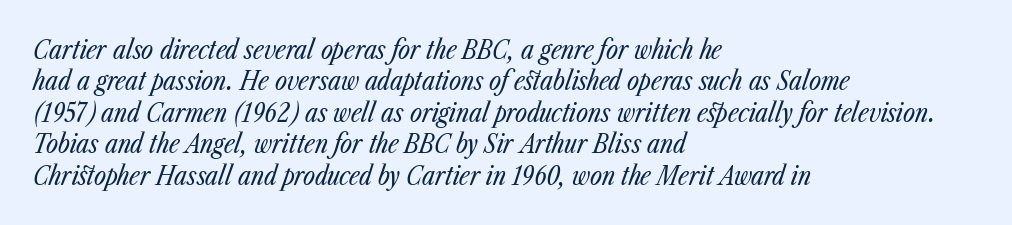
The image shows 26 px text type, italic (leaning right); set left-aligned, line spacing 1.21x, normal letter spacing, not underlined.
